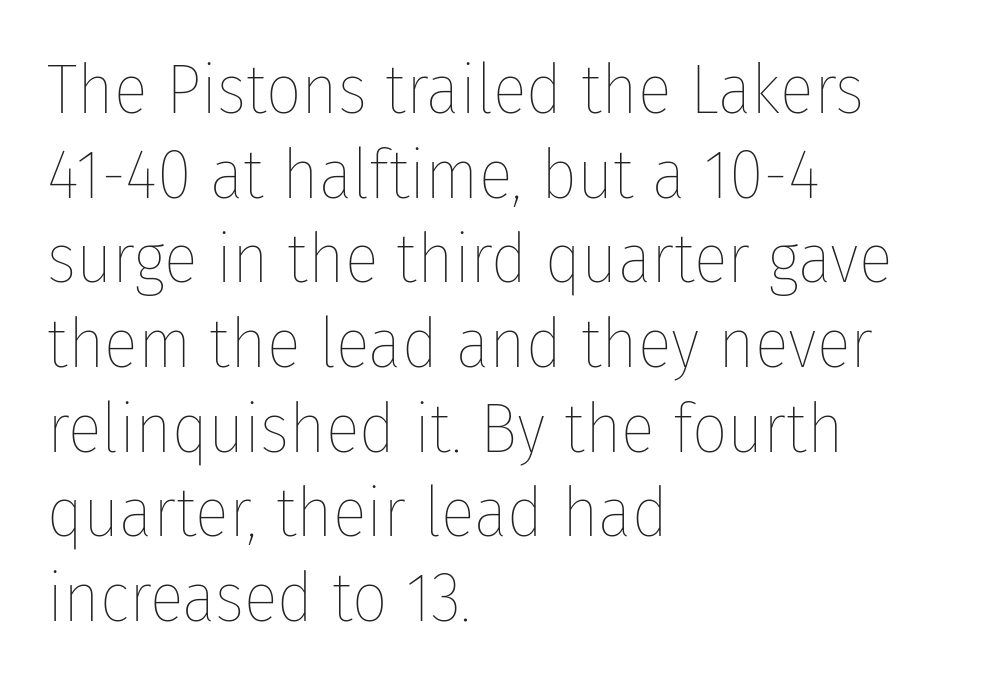
{"italic": "no", "bold": "no", "weight": "thin", "width": "condensed", "stroke_contrast": "low", "x_height": "medium", "monospaced": "no", "underline": "no", "align": "left", "line_spacing_ratio": 1.21, "letter_spacing": "normal", "letter_spacing_em": 0.0, "glyph_px": 70}
